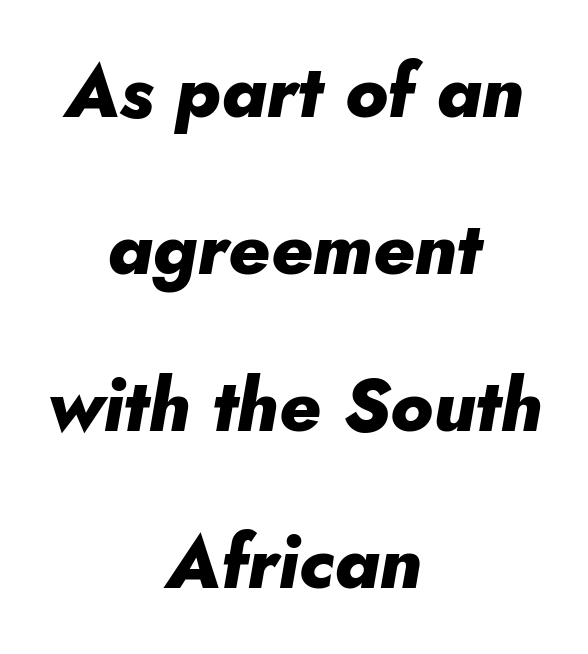
The image shows 74 px heavy type, italic (leaning right); set centered, loose line spacing (2.12x), normal letter spacing, not underlined; low stroke contrast and a small x-height.
